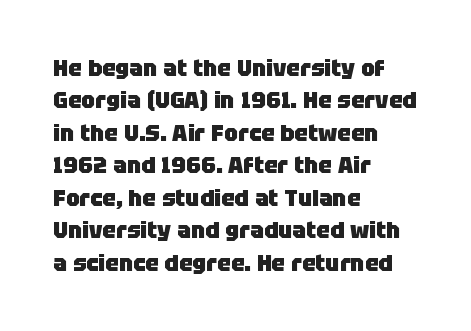
{"italic": "no", "bold": "yes", "underline": "no", "align": "left", "line_spacing": "normal", "line_spacing_ratio": 1.41, "letter_spacing": "normal", "letter_spacing_em": 0.0, "glyph_px": 23}
